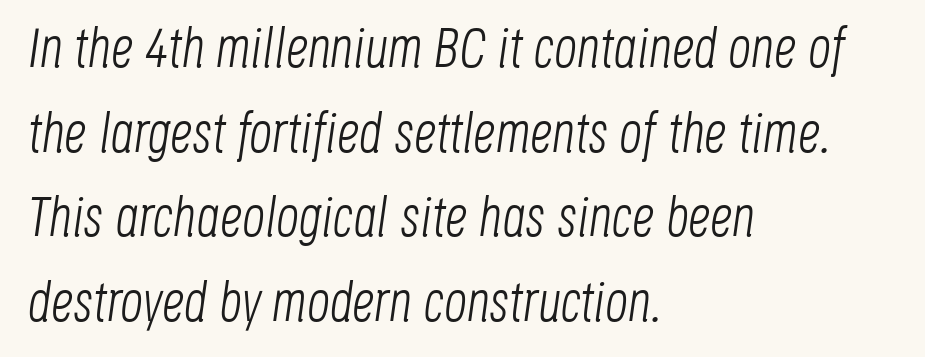
The image shows 56 px light, condensed type, italic (leaning right); set left-aligned, normal line spacing (1.51x), normal letter spacing, not underlined; low stroke contrast and a large x-height.
